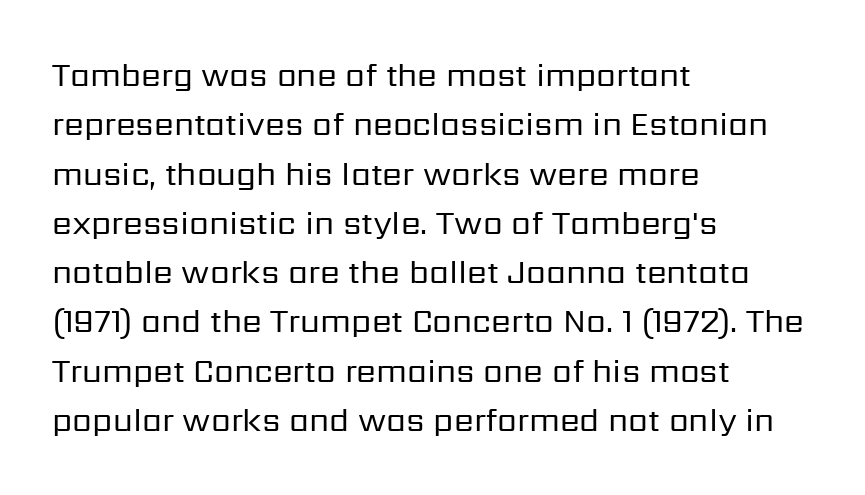
Q: Is the text bold? A: No.
Q: Is the text italic (slanted)? A: No, it is upright.
Q: Is the typeface a serif or a sans-serif typeface? A: Sans-serif.
Q: Is the text underlined? A: No.
Q: How is the paragraph aligned? A: Left-aligned.
Q: Is the spacing between letters normal or unusually wide? A: Normal.
Q: Is the spacing between lines tight, normal or loose? A: Normal.
Q: Width (condensed, normal, or wide)? A: Normal.
Q: Stroke contrast? A: Low.
Q: x-height? A: Medium.
Q: Monospaced? A: No.
